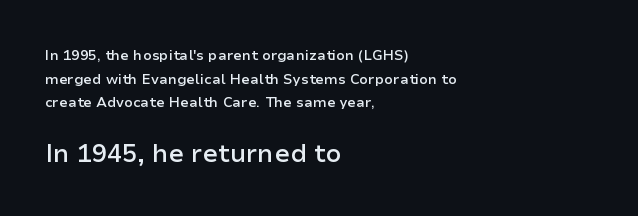
Between these two stacked blocks, the lower one wins on size. Decoration check: the copy has no underline. Leading: standard. The specimen reads as upright at a glance. The horizontal fit of the characters is conventional and even. Each glyph is drawn with semibold strokes, heavier than normal yet not fully bold.
